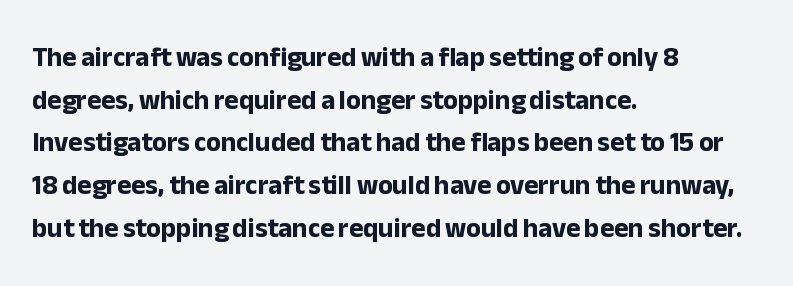
Q: Is the text bold? A: Yes.
Q: Is the text italic (slanted)? A: No, it is upright.
Q: Is the text underlined? A: No.
Q: How is the paragraph aligned? A: Left-aligned.
Q: Is the spacing between letters normal or unusually wide? A: Normal.
Q: Is the spacing between lines tight, normal or loose? A: Normal.
